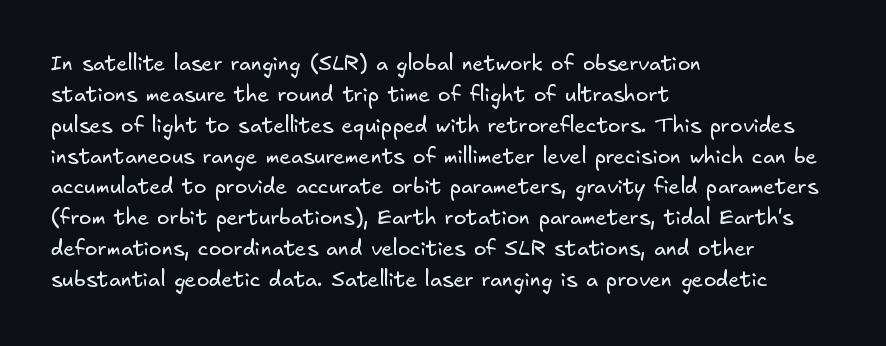
The face used here is rendered with its standard letterfit. The typesetter chose a ragged-right arrangement here. Quick note: interline space is typical. Letters rest on an invisible, unmarked baseline. The face looks like a standard text weight, possibly lighter.
